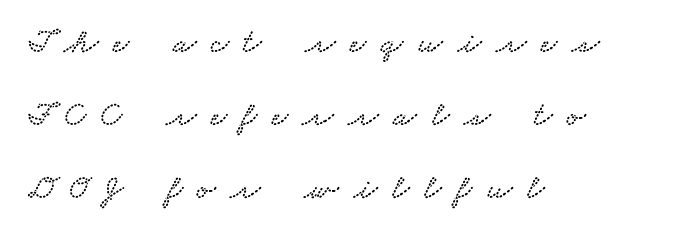
Q: Is the text underlined? A: No.
Q: How is the paragraph aligned? A: Left-aligned.
Q: Is the spacing between letters normal or unusually wide? A: Unusually wide.
Q: Is the spacing between lines tight, normal or loose? A: Loose.
Q: Width (condensed, normal, or wide)? A: Wide.
Q: Stroke contrast? A: Low.
Q: x-height? A: Small.
Q: Monospaced? A: No.
